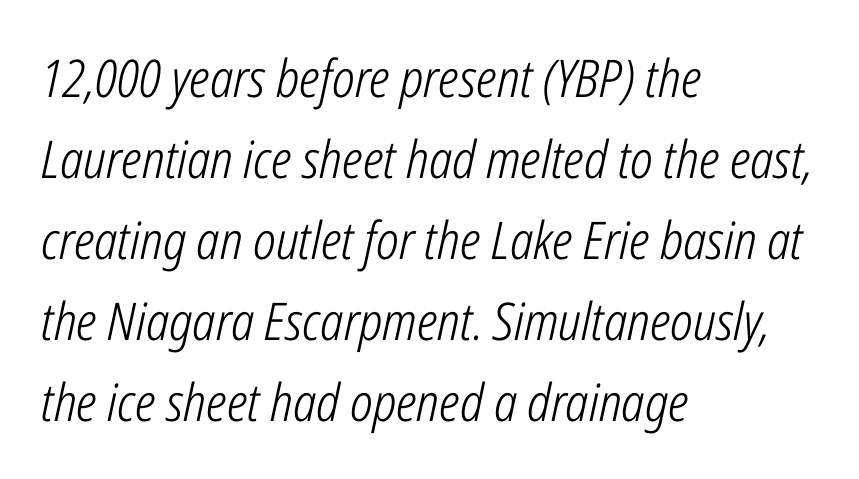
Caption: standard tracking, unaltered. It's the slanting kind of type. This sample keeps an unexceptional amount of space between lines. Only glyphs here, with clear space below each row. The ragged edge is on the right, which tells us the setting is flush left.
